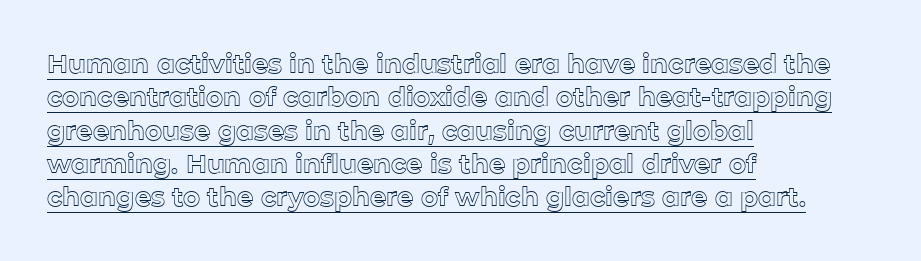
The image shows 26 px text type, upright; set left-aligned, normal line spacing (1.28x), normal letter spacing, underlined.
